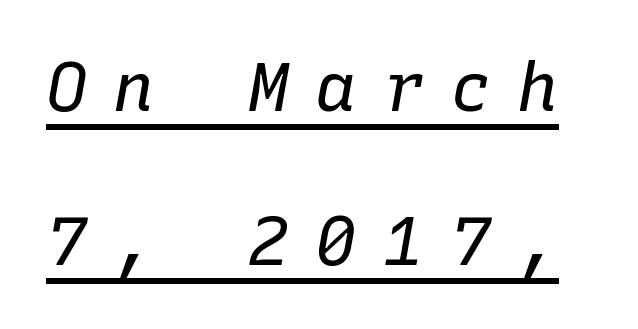
The image shows 68 px regular-weight type, italic (leaning right), monospaced; set loose line spacing (2.27x), unusually wide letter spacing (+0.39 em), underlined; low stroke contrast and a medium x-height.
